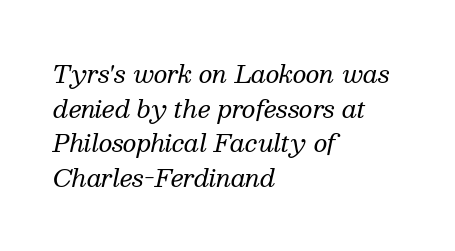
Q: Is the text bold? A: No.
Q: Is the text italic (slanted)? A: Yes, it leans right by about 13 degrees.
Q: Is the text underlined? A: No.
Q: How is the paragraph aligned? A: Left-aligned.
Q: Is the spacing between letters normal or unusually wide? A: Normal.
Q: Is the spacing between lines tight, normal or loose? A: Normal.
